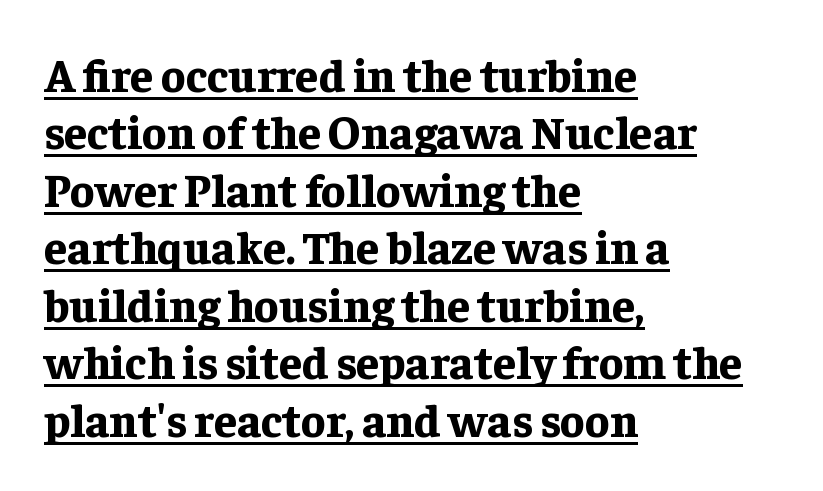
Q: Is the text bold? A: Yes.
Q: Is the text italic (slanted)? A: No, it is upright.
Q: Is the typeface a serif or a sans-serif typeface? A: Serif.
Q: Is the text underlined? A: Yes.
Q: How is the paragraph aligned? A: Left-aligned.
Q: Is the spacing between letters normal or unusually wide? A: Normal.
Q: Is the spacing between lines tight, normal or loose? A: Normal.
Q: Width (condensed, normal, or wide)? A: Normal.
Q: Stroke contrast? A: Low.
Q: x-height? A: Medium.
Q: Monospaced? A: No.
